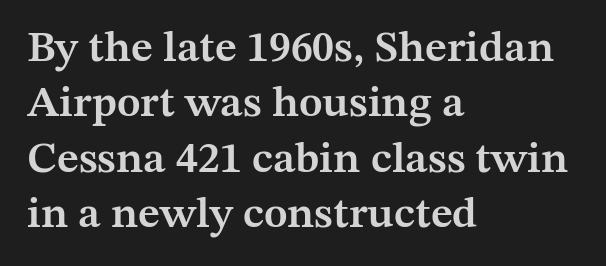
{"serif": "yes", "italic": "no", "bold": "semi", "weight": "semibold", "width": "normal", "stroke_contrast": "medium", "x_height": "medium", "monospaced": "no", "underline": "no", "align": "left", "line_spacing": "normal", "line_spacing_ratio": 1.26, "letter_spacing": "normal", "letter_spacing_em": 0.0, "glyph_px": 44}
